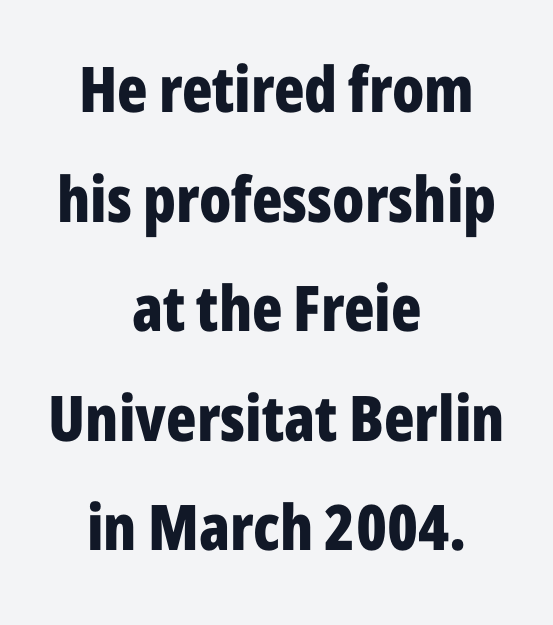
Q: Is the text bold? A: Yes.
Q: Is the text italic (slanted)? A: No, it is upright.
Q: Is the typeface a serif or a sans-serif typeface? A: Sans-serif.
Q: Is the text underlined? A: No.
Q: How is the paragraph aligned? A: Centered.
Q: Is the spacing between letters normal or unusually wide? A: Normal.
Q: Width (condensed, normal, or wide)? A: Condensed.
Q: Stroke contrast? A: Low.
Q: x-height? A: Medium.
Q: Monospaced? A: No.
